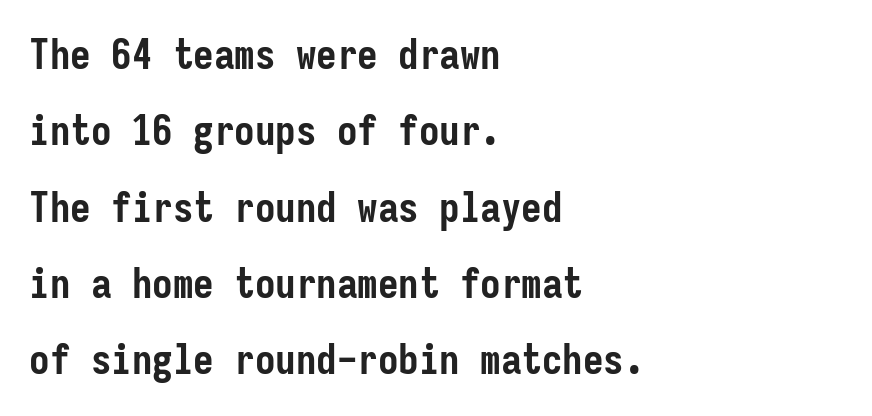
The image shows 41 px semibold, condensed sans-serif type, upright, monospaced; set left-aligned, line spacing 1.86x, normal letter spacing, not underlined; low stroke contrast and a medium x-height.
